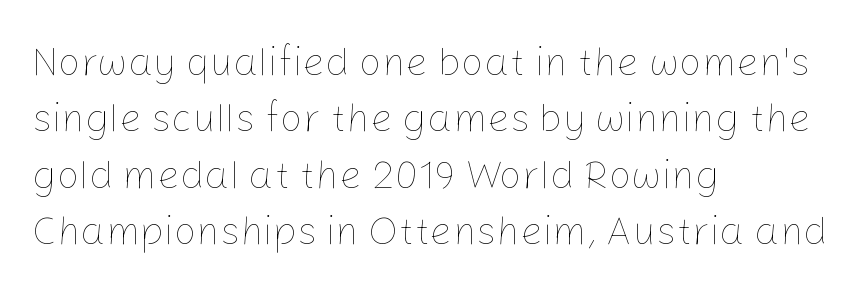
{"italic": "no", "bold": "no", "weight": "thin", "width": "normal", "stroke_contrast": "low", "x_height": "medium", "monospaced": "no", "underline": "no", "align": "left", "line_spacing": "normal", "line_spacing_ratio": 1.41, "letter_spacing": "normal", "letter_spacing_em": 0.0, "glyph_px": 40}
